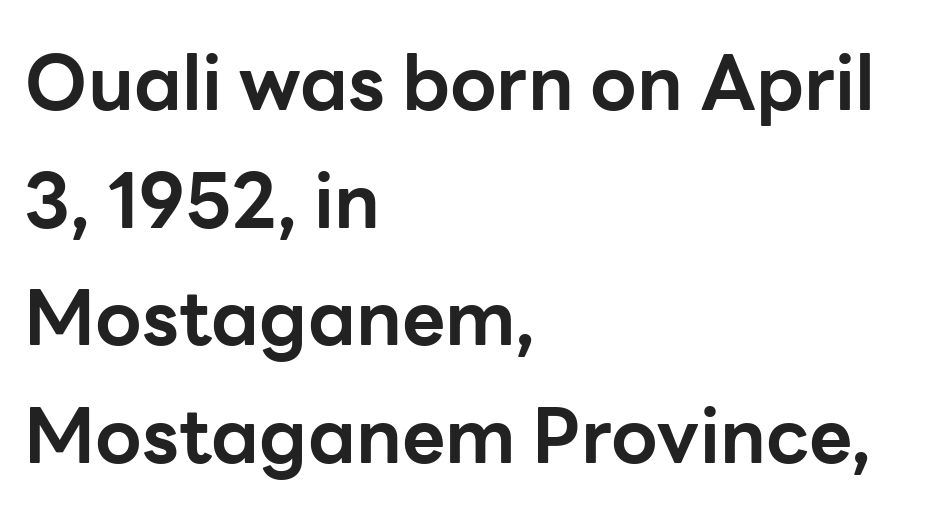
{"serif": "no", "italic": "no", "bold": "yes", "weight": "bold", "width": "normal", "stroke_contrast": "low", "x_height": "medium", "monospaced": "no", "underline": "no", "align": "left", "line_spacing": "normal", "line_spacing_ratio": 1.57, "letter_spacing": "normal", "letter_spacing_em": 0.0, "glyph_px": 75}
